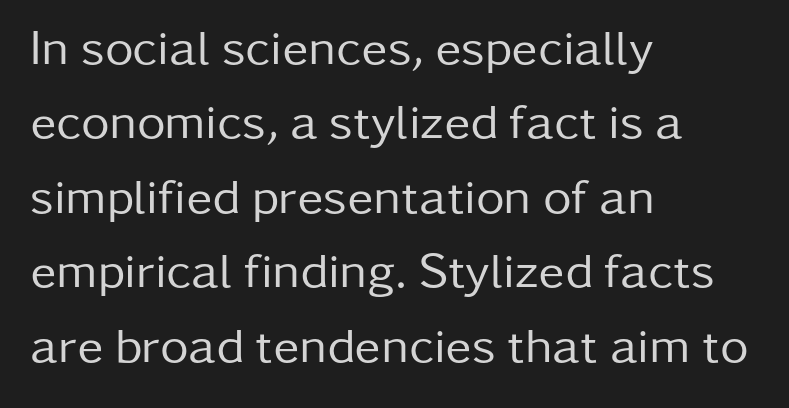
This sample has the flowing, uneven cadence of proportional lettering. Beneath every word, the page is bare. The cut favours lightness, reaching ordinary text weight at its darkest. Each new line begins a customary step beneath the previous one. These lines are set flush left with a ragged right edge.
